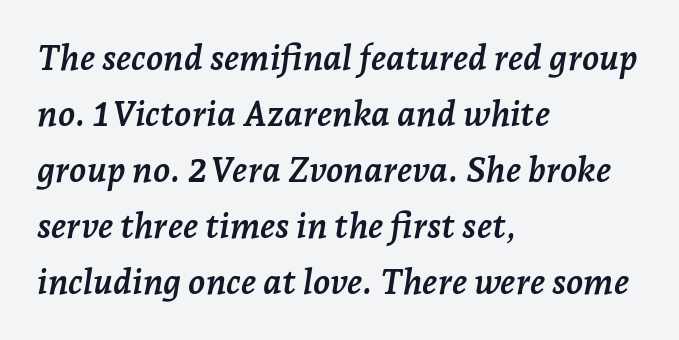
Q: Is the text bold? A: Yes.
Q: Is the text italic (slanted)? A: Yes, it leans right by about 7 degrees.
Q: Is the typeface a serif or a sans-serif typeface? A: Serif.
Q: Is the text underlined? A: No.
Q: How is the paragraph aligned? A: Left-aligned.
Q: Is the spacing between letters normal or unusually wide? A: Normal.
Q: Is the spacing between lines tight, normal or loose? A: Normal.
Q: Width (condensed, normal, or wide)? A: Normal.
Q: Stroke contrast? A: Low.
Q: x-height? A: Medium.
Q: Monospaced? A: No.
